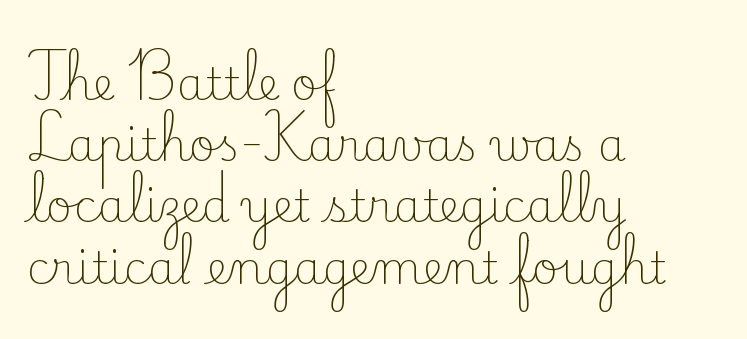
{"serif": "yes", "italic": "no", "bold": "no", "weight": "light", "width": "normal", "stroke_contrast": "low", "x_height": "small", "monospaced": "no", "underline": "no", "align": "left", "line_spacing": "normal", "line_spacing_ratio": 1.36, "letter_spacing": "normal", "letter_spacing_em": 0.0, "glyph_px": 45}
